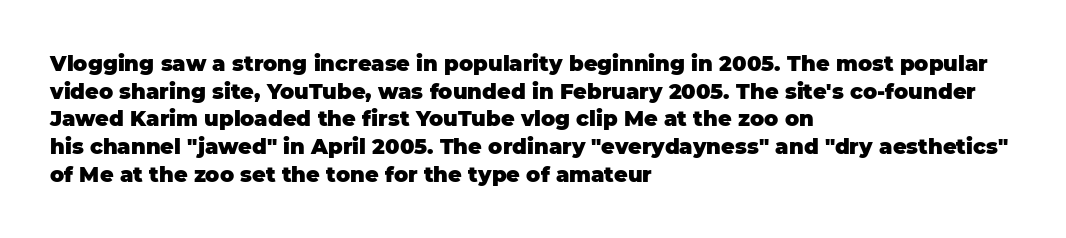
Q: Is the text bold? A: Yes.
Q: Is the text italic (slanted)? A: No, it is upright.
Q: Is the text underlined? A: No.
Q: How is the paragraph aligned? A: Left-aligned.
Q: Is the spacing between letters normal or unusually wide? A: Normal.
Q: Is the spacing between lines tight, normal or loose? A: Normal.
